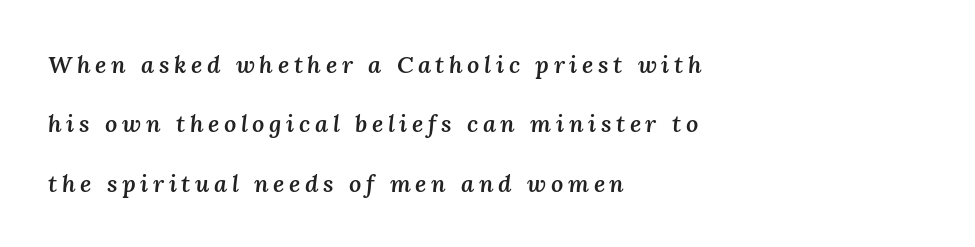
The text block is weighted toward the left margin, trailing off unevenly rightward. There's an unmistakable incline to the writing here. Moderately thickened strokes mark this as semibold type. One glance says open: line gaps are wider than usual. Descenders are the only things crossing below the line.
